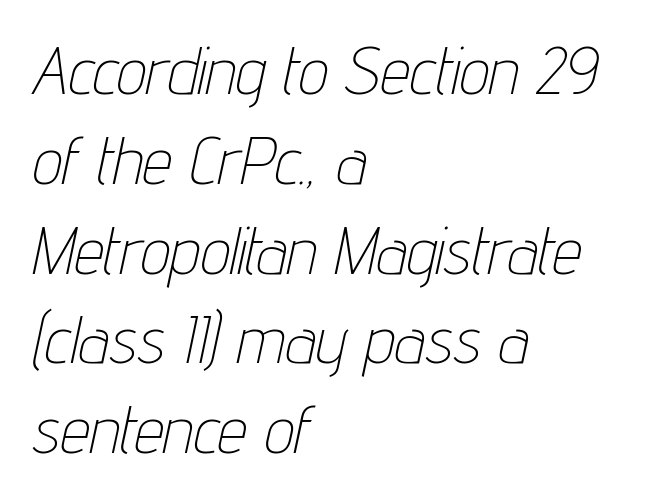
Q: Is the text bold? A: No.
Q: Is the text italic (slanted)? A: Yes, it leans right by about 12 degrees.
Q: Is the text underlined? A: No.
Q: How is the paragraph aligned? A: Left-aligned.
Q: Is the spacing between letters normal or unusually wide? A: Normal.
Q: Is the spacing between lines tight, normal or loose? A: Normal.
Q: Width (condensed, normal, or wide)? A: Condensed.
Q: Stroke contrast? A: Low.
Q: x-height? A: Medium.
Q: Monospaced? A: No.
